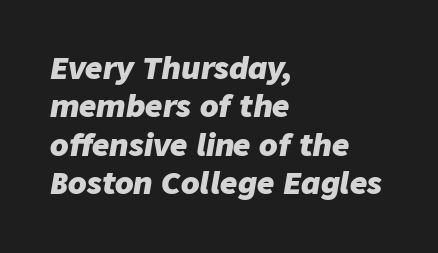
Heavy-handed strokes throughout: this text is bold. How are the letters spaced? Ordinarily, with no added tracking. Leading: standard. The font's italic variant was chosen for this text.
